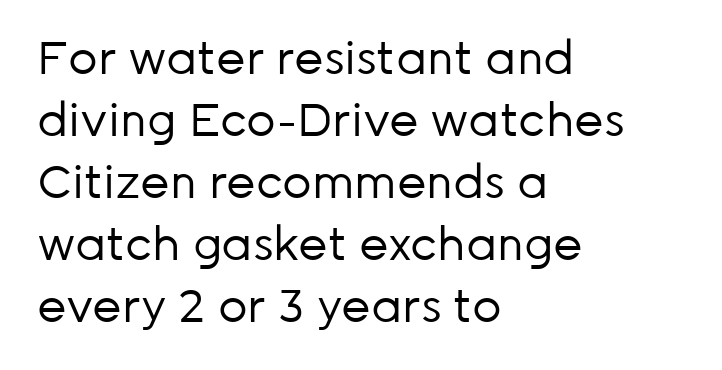
Q: Is the text bold? A: No.
Q: Is the text italic (slanted)? A: No, it is upright.
Q: Is the typeface a serif or a sans-serif typeface? A: Sans-serif.
Q: Is the text underlined? A: No.
Q: How is the paragraph aligned? A: Left-aligned.
Q: Is the spacing between letters normal or unusually wide? A: Normal.
Q: Is the spacing between lines tight, normal or loose? A: Normal.
Q: Width (condensed, normal, or wide)? A: Normal.
Q: Stroke contrast? A: Low.
Q: x-height? A: Medium.
Q: Monospaced? A: No.
